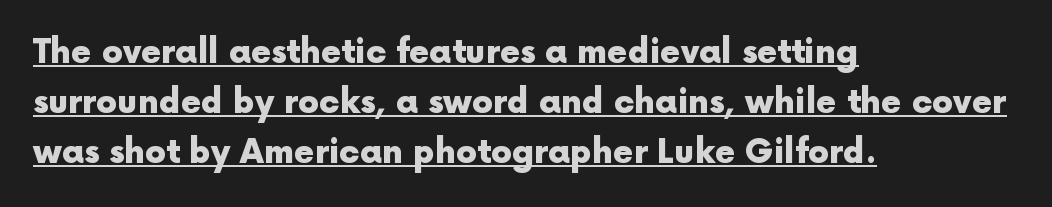
A sans-serif font was chosen for this passage. Each word holds together tightly as a unit, with standard inter-letter gaps. Students, observe: this is what conventionally led text looks like. Posture: upright roman. The face used here is proportionally spaced, like ordinary book or web type.
